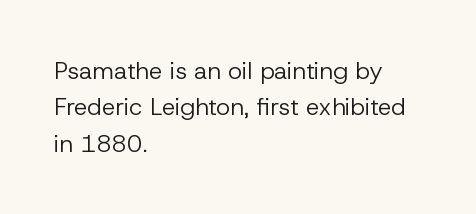
Q: Is the text bold? A: No.
Q: Is the text italic (slanted)? A: No, it is upright.
Q: Is the text underlined? A: No.
Q: How is the paragraph aligned? A: Left-aligned.
Q: Is the spacing between letters normal or unusually wide? A: Normal.
Q: Is the spacing between lines tight, normal or loose? A: Normal.
